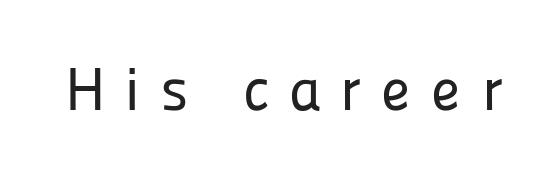
{"serif": "no", "italic": "no", "width": "normal", "stroke_contrast": "low", "x_height": "medium", "monospaced": "no", "underline": "no", "letter_spacing": "wide", "letter_spacing_em": 0.33, "glyph_px": 60}
